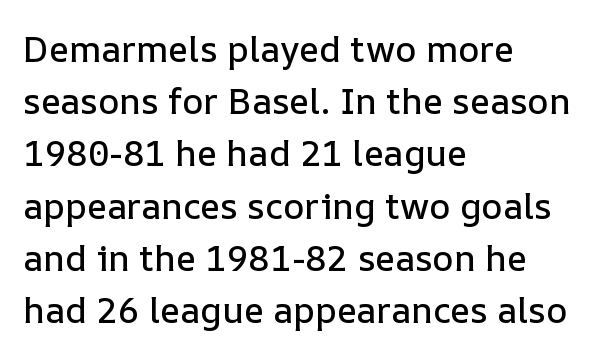
Q: Is the text italic (slanted)? A: No, it is upright.
Q: Is the text underlined? A: No.
Q: How is the paragraph aligned? A: Left-aligned.
Q: Is the spacing between letters normal or unusually wide? A: Normal.
Q: Is the spacing between lines tight, normal or loose? A: Normal.
Q: Width (condensed, normal, or wide)? A: Normal.
Q: Stroke contrast? A: Low.
Q: x-height? A: Medium.
Q: Monospaced? A: No.
